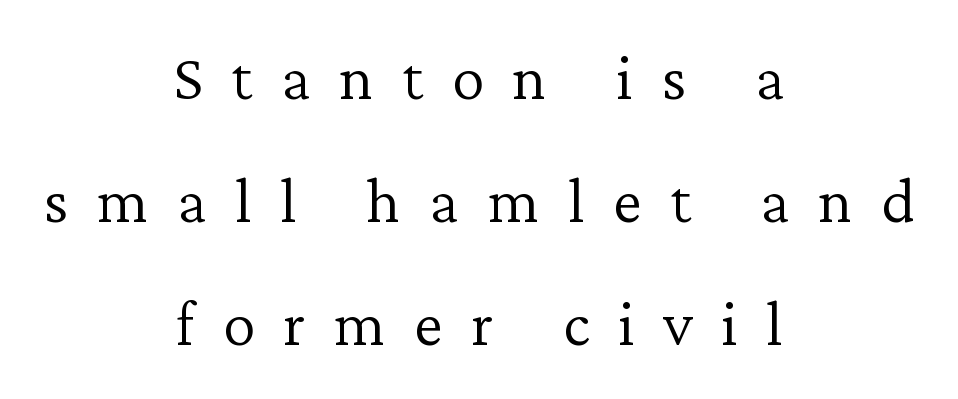
Typographically, this falls in the serif category. The letters are spread apart with noticeably loose tracking. Every character sits straight up, as roman type does. Is the block centered? Yes — each line is placed symmetrically about the middle. Counters stay open thanks to moderate or lighter strokes. Character widths vary here, with narrow letters taking less room than wide ones.
